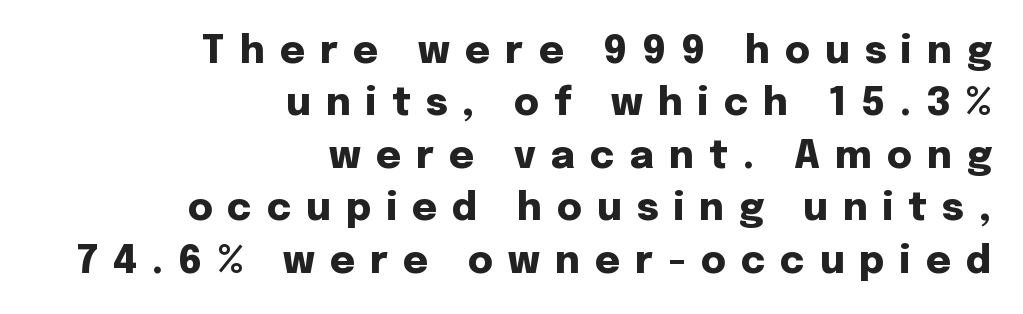
The image shows 38 px heavy sans-serif type, upright; set right-aligned, normal line spacing (1.38x), unusually wide letter spacing (+0.4 em), not underlined; low stroke contrast and a medium x-height.
